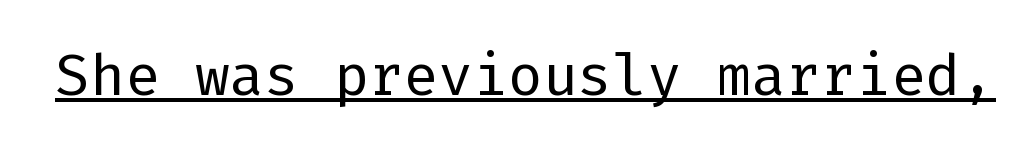
Q: Is the text bold? A: No.
Q: Is the text italic (slanted)? A: No, it is upright.
Q: Is the typeface a serif or a sans-serif typeface? A: Sans-serif.
Q: Is the text underlined? A: Yes.
Q: Is the spacing between letters normal or unusually wide? A: Normal.
Q: Width (condensed, normal, or wide)? A: Normal.
Q: Stroke contrast? A: Low.
Q: x-height? A: Medium.
